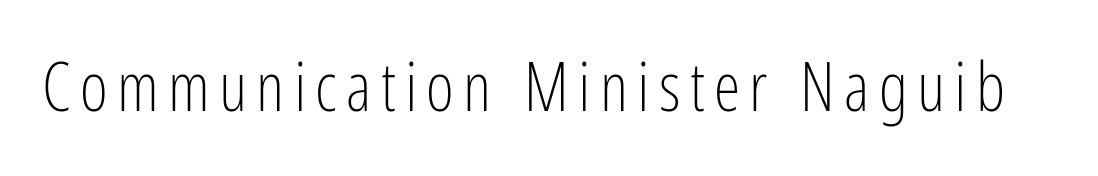
Q: Is the text bold? A: No.
Q: Is the text italic (slanted)? A: No, it is upright.
Q: Is the typeface a serif or a sans-serif typeface? A: Sans-serif.
Q: Is the text underlined? A: No.
Q: Width (condensed, normal, or wide)? A: Condensed.
Q: Stroke contrast? A: Low.
Q: x-height? A: Medium.
Q: Monospaced? A: No.
